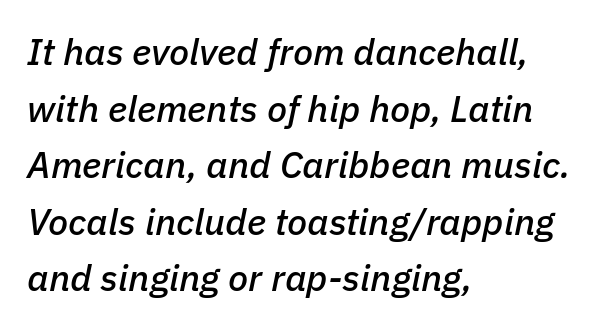
Q: Is the text italic (slanted)? A: Yes, it leans right by about 11 degrees.
Q: Is the text underlined? A: No.
Q: How is the paragraph aligned? A: Left-aligned.
Q: Is the spacing between letters normal or unusually wide? A: Normal.
Q: Is the spacing between lines tight, normal or loose? A: Normal.
Q: Width (condensed, normal, or wide)? A: Normal.
Q: Stroke contrast? A: Low.
Q: x-height? A: Medium.
Q: Monospaced? A: No.
